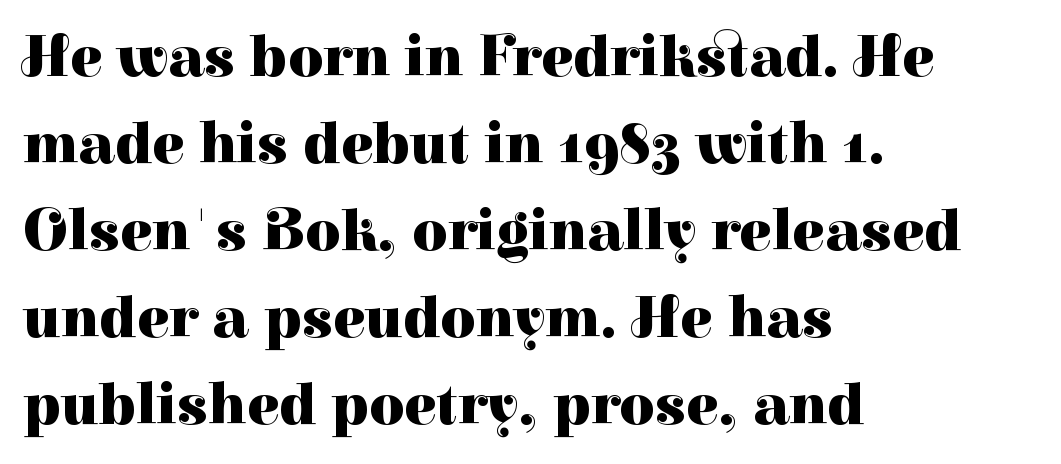
{"serif": "yes", "italic": "no", "bold": "yes", "weight": "heavy", "width": "normal", "stroke_contrast": "high", "x_height": "medium", "monospaced": "no", "underline": "no", "align": "left", "line_spacing": "normal", "line_spacing_ratio": 1.45, "letter_spacing": "normal", "letter_spacing_em": 0.0, "glyph_px": 60}
